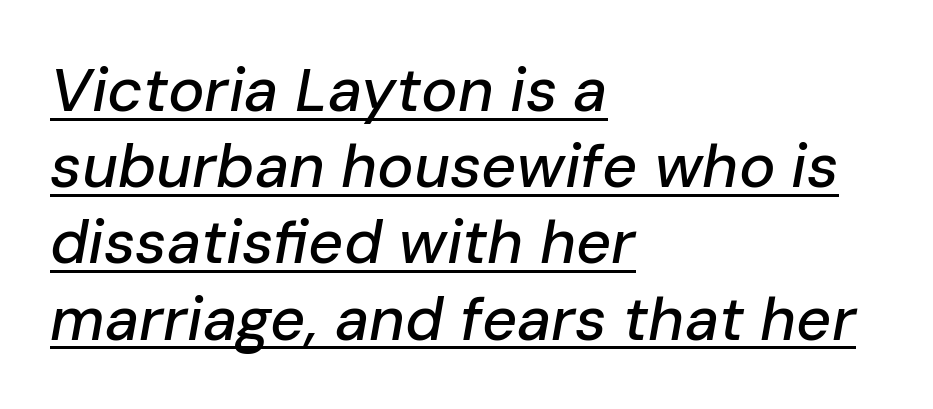
Q: Is the text italic (slanted)? A: Yes, it leans right by about 10 degrees.
Q: Is the text underlined? A: Yes.
Q: How is the paragraph aligned? A: Left-aligned.
Q: Is the spacing between letters normal or unusually wide? A: Normal.
Q: Is the spacing between lines tight, normal or loose? A: Normal.
Q: Width (condensed, normal, or wide)? A: Normal.
Q: Stroke contrast? A: Low.
Q: x-height? A: Medium.
Q: Monospaced? A: No.
